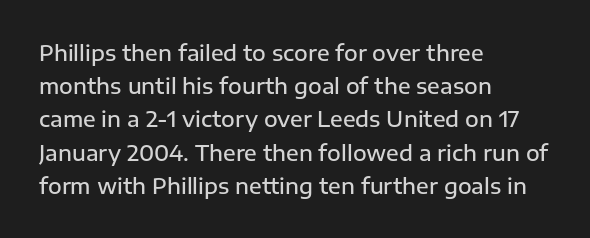
Q: Is the text bold? A: Semi-bold.
Q: Is the text italic (slanted)? A: No, it is upright.
Q: Is the text underlined? A: No.
Q: How is the paragraph aligned? A: Left-aligned.
Q: Is the spacing between letters normal or unusually wide? A: Normal.
Q: Is the spacing between lines tight, normal or loose? A: Normal.
